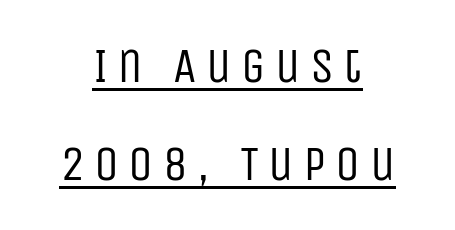
The image shows 49 px regular-weight, condensed sans-serif type, upright; set centered, loose line spacing (2.0x), underlined; low stroke contrast and a large x-height.
